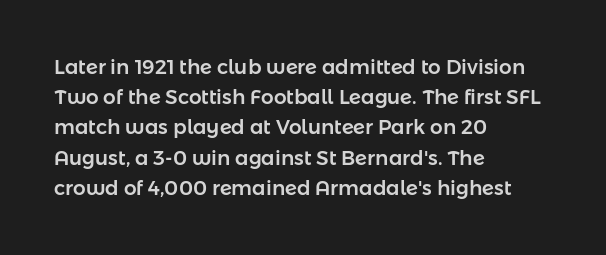
Words float on clear page, feet unadorned. Quick note: not italic, upright. Is there much room between lines? A standard amount, neither cramped nor airy. This sample is left-justified, so line endings fall wherever the words run out. Between one letter and the next there's only the usual sliver of space.
